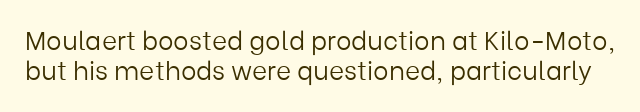
Q: Is the text bold? A: No.
Q: Is the text italic (slanted)? A: No, it is upright.
Q: Is the text underlined? A: No.
Q: Is the spacing between letters normal or unusually wide? A: Normal.
Q: Is the spacing between lines tight, normal or loose? A: Tight.
